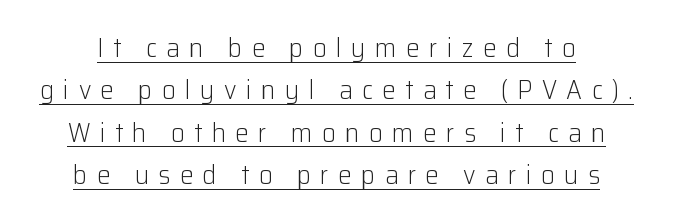
{"italic": "no", "bold": "no", "underline": "yes", "align": "center", "line_spacing": "normal", "line_spacing_ratio": 1.57, "letter_spacing": "wide", "letter_spacing_em": 0.35, "glyph_px": 27}
